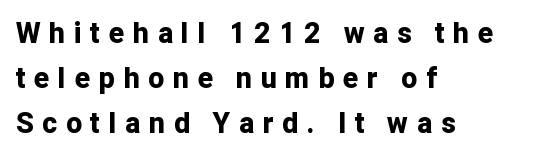
Weight check: bold — yes, fully. Glyph-to-glyph distance is far greater than everyday printed text. Plain, unruled lines of type. Are there feet on the stems? There aren't — it's a sans.
